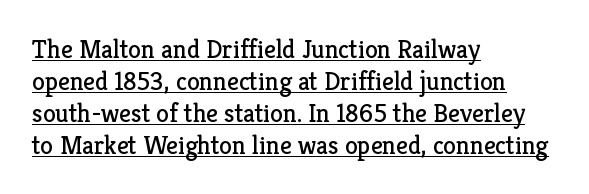
Q: Is the text bold? A: No.
Q: Is the text italic (slanted)? A: No, it is upright.
Q: Is the text underlined? A: Yes.
Q: How is the paragraph aligned? A: Left-aligned.
Q: Is the spacing between letters normal or unusually wide? A: Normal.
